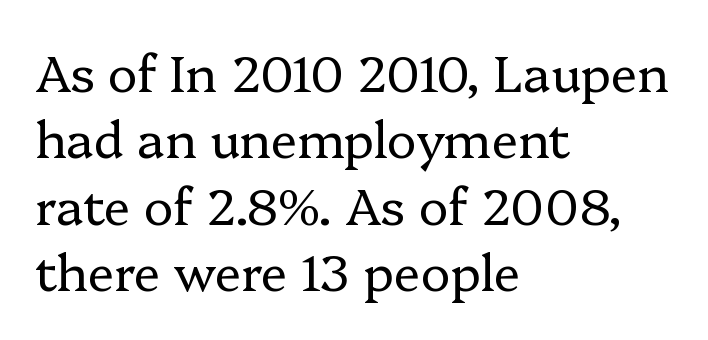
Q: Is the text bold? A: No.
Q: Is the text italic (slanted)? A: No, it is upright.
Q: Is the typeface a serif or a sans-serif typeface? A: Serif.
Q: Is the text underlined? A: No.
Q: How is the paragraph aligned? A: Left-aligned.
Q: Is the spacing between letters normal or unusually wide? A: Normal.
Q: Is the spacing between lines tight, normal or loose? A: Normal.
Q: Width (condensed, normal, or wide)? A: Normal.
Q: Stroke contrast? A: Low.
Q: x-height? A: Medium.
Q: Monospaced? A: No.
